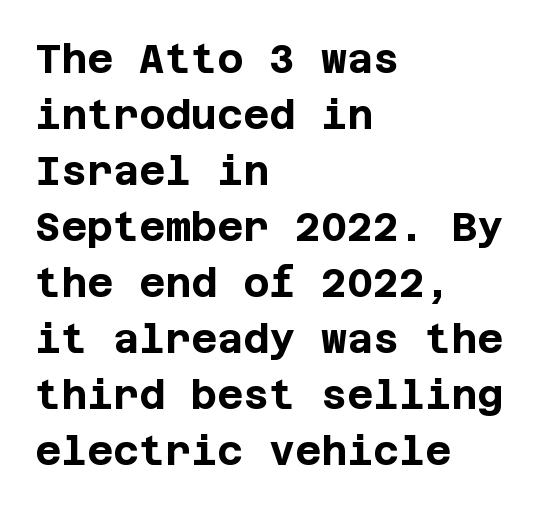
Designer's note — italics off, roman on. This sample uses plain, unmodified letter spacing. This rendering uses left alignment, leaving the right contour irregular. Grotesque or geometric, the face here clearly has no serifs.
